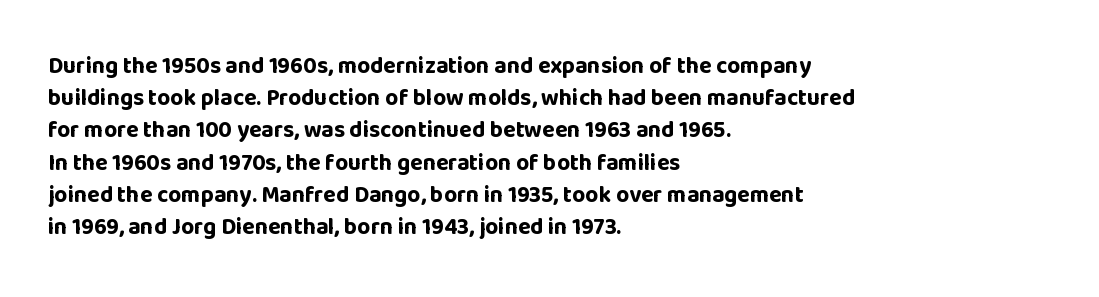
{"italic": "no", "bold": "yes", "underline": "no", "align": "left", "line_spacing": "normal", "line_spacing_ratio": 1.4, "letter_spacing": "normal", "letter_spacing_em": 0.0, "glyph_px": 23}
